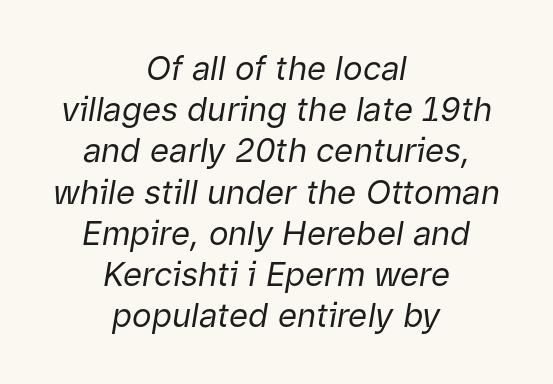
{"italic": "yes", "lean": "right", "slant_degrees": 9, "bold": "no", "weight": "regular", "width": "normal", "stroke_contrast": "low", "x_height": "medium", "monospaced": "no", "underline": "no", "align": "center", "line_spacing": "normal", "line_spacing_ratio": 1.25, "letter_spacing": "normal", "letter_spacing_em": 0.0, "glyph_px": 33}
